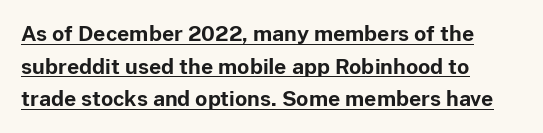
These lines keep a tight, regular rhythm from letter to letter. Typeset ragged right — the left edge is the straight one. Typesetter's note: full bold, strokes at maximum text heaviness. The letters stand upright; this is a roman face.
